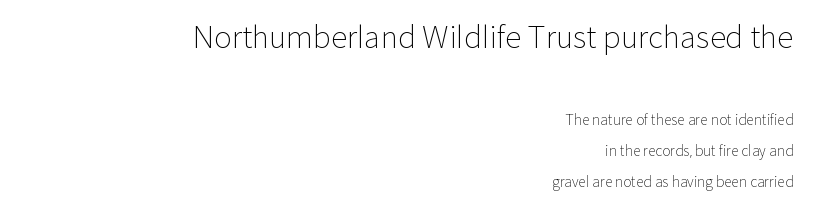
Bigger letters appear in the top chunk; the bottom chunk is reduced. Unlike a traditional serif, this face leaves its strokes unadorned. The gaps between neighbouring characters are ordinary and unremarkable. The typography opts for an upright posture over an oblique one. Unmarked baselines from the first word to the last.
